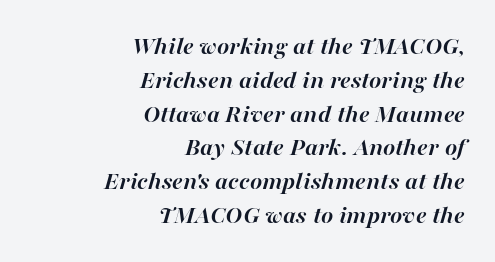
These lines keep a tight, regular rhythm from letter to letter. Check under the words: just untouched page. A typesetter would mark this as italic. The characters look thick and weighty, a clear bold. Visually the block forms a straight wall on the right and a jagged coastline on the left. Whoever set this chose a conventional vertical rhythm.
